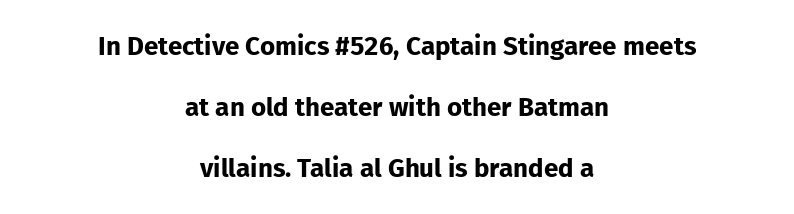
Check under the words: just untouched page. The whitespace from short lines is split evenly between both sides. Every stem runs plumb, perpendicular to the baseline. One glance says open: line gaps are wider than usual. Between one letter and the next there's only the usual sliver of space.
